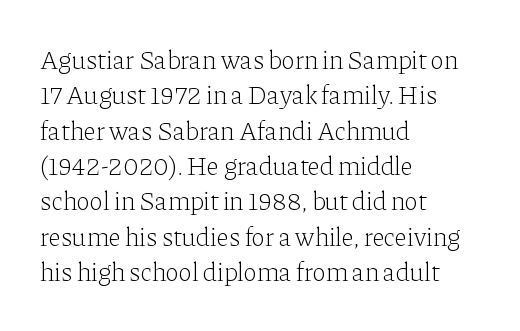
Vertically, the passage feels balanced, rows spaced as you'd expect. No italicization has been applied; the sample stays upright. A bare baseline throughout the passage. Think standard paragraph weight, or any step lighter than that.
